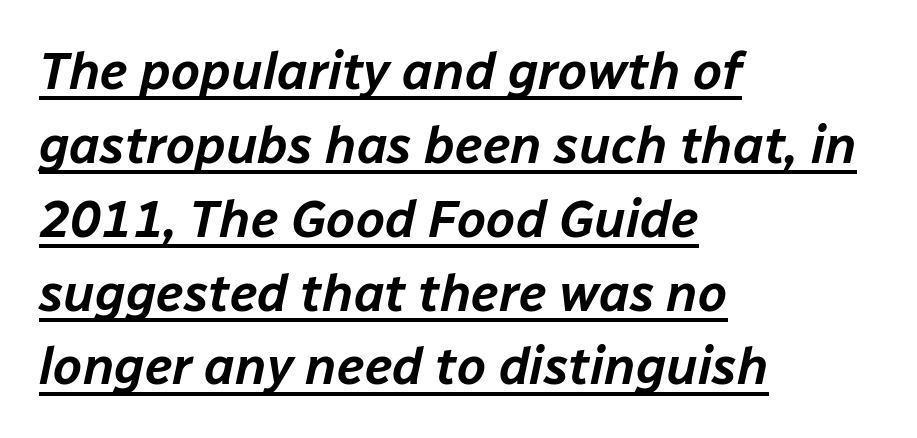
Q: Is the text italic (slanted)? A: Yes, it leans right by about 12 degrees.
Q: Is the text underlined? A: Yes.
Q: How is the paragraph aligned? A: Left-aligned.
Q: Is the spacing between letters normal or unusually wide? A: Normal.
Q: Is the spacing between lines tight, normal or loose? A: Normal.
Q: Width (condensed, normal, or wide)? A: Normal.
Q: Stroke contrast? A: Low.
Q: x-height? A: Medium.
Q: Monospaced? A: No.
